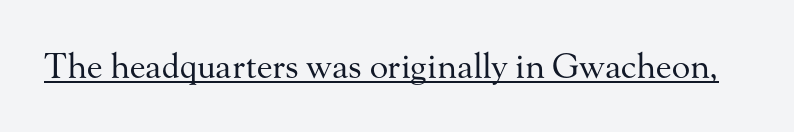
{"serif": "yes", "italic": "no", "bold": "no", "weight": "regular", "width": "normal", "stroke_contrast": "medium", "x_height": "small", "monospaced": "no", "underline": "yes", "letter_spacing": "normal", "letter_spacing_em": 0.0, "glyph_px": 34}
